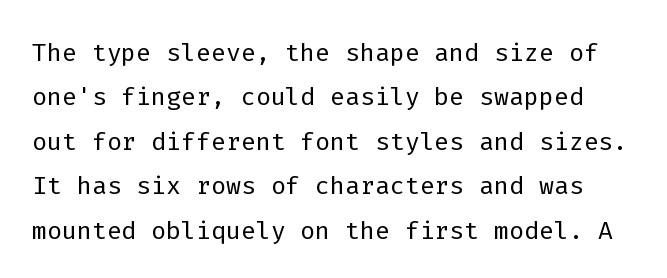
Q: Is the text bold? A: No.
Q: Is the text italic (slanted)? A: No, it is upright.
Q: Is the typeface a serif or a sans-serif typeface? A: Sans-serif.
Q: Is the text underlined? A: No.
Q: Is the spacing between letters normal or unusually wide? A: Normal.
Q: Is the spacing between lines tight, normal or loose? A: Normal.
Q: Width (condensed, normal, or wide)? A: Normal.
Q: Stroke contrast? A: Low.
Q: x-height? A: Medium.
Q: Monospaced? A: Yes.
